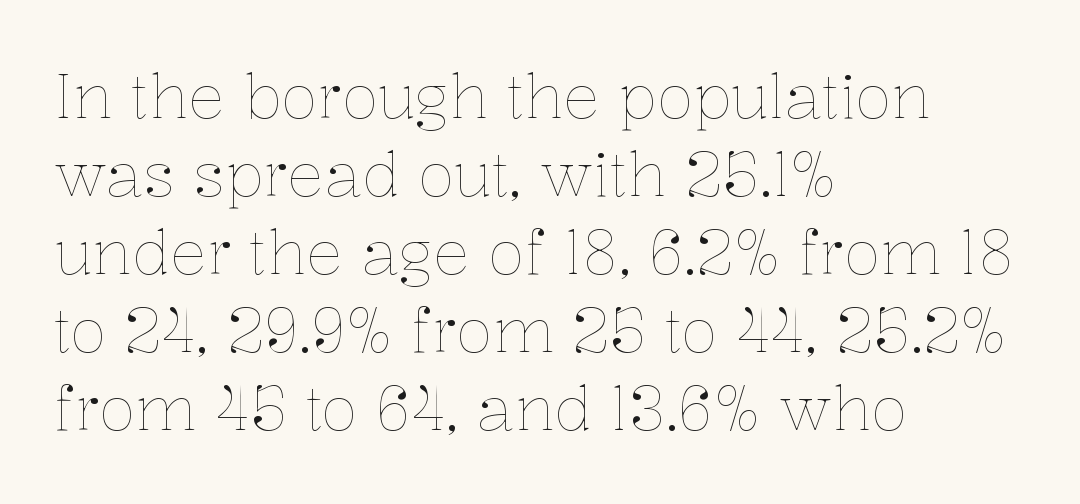
The image shows 61 px thin type, upright; set left-aligned, normal line spacing (1.28x), normal letter spacing, not underlined; low stroke contrast and a medium x-height.
